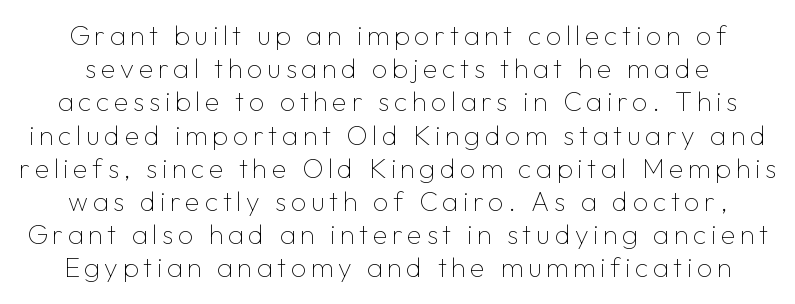
The specimen reads as upright at a glance. Stroke thickness stays within the range of a standard reading face or lighter. The glyphs are unaccompanied by any horizontal stroke below them.
